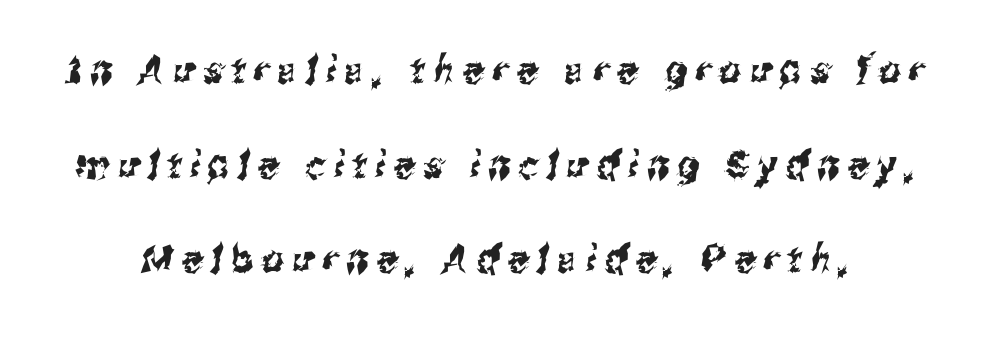
The image shows 38 px condensed sans-serif type; set loose line spacing (2.49x), unusually wide letter spacing (+0.23 em), not underlined; medium stroke contrast and a medium x-height.
